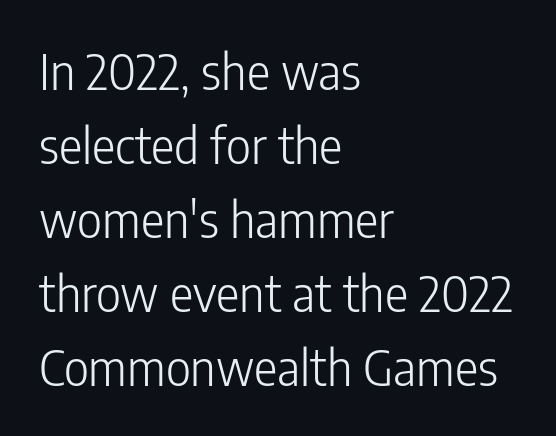
{"serif": "no", "italic": "no", "bold": "no", "weight": "light", "width": "condensed", "stroke_contrast": "low", "x_height": "medium", "monospaced": "no", "underline": "no", "align": "left", "line_spacing": "normal", "line_spacing_ratio": 1.51, "letter_spacing": "normal", "letter_spacing_em": 0.0, "glyph_px": 49}
